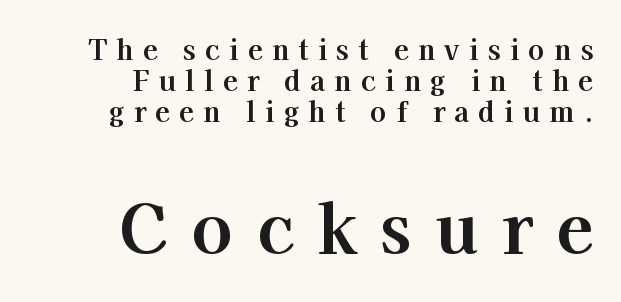
{"serif": "yes", "italic": "no", "bold": "yes", "weight": "bold", "width": "normal", "stroke_contrast": "high", "x_height": "medium", "monospaced": "no", "underline": "no", "align": "right", "line_spacing": "tight", "line_spacing_ratio": 1.14, "letter_spacing": "wide", "letter_spacing_em": 0.35, "larger_block": "second", "size_ratio": 2.52, "glyph_px": 68}
